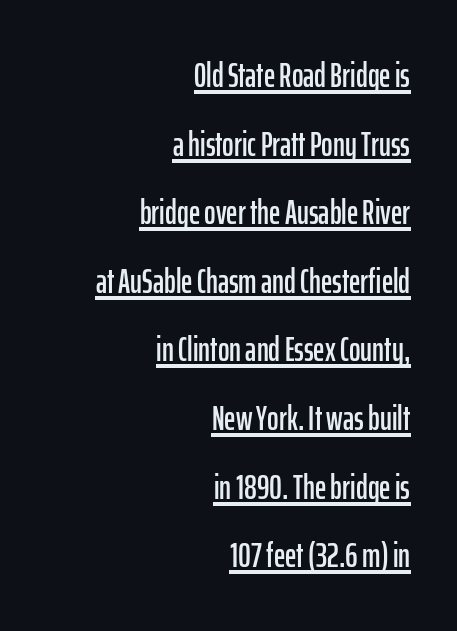
Q: Is the text italic (slanted)? A: No, it is upright.
Q: Is the typeface a serif or a sans-serif typeface? A: Sans-serif.
Q: Is the text underlined? A: Yes.
Q: How is the paragraph aligned? A: Right-aligned.
Q: Is the spacing between letters normal or unusually wide? A: Normal.
Q: Is the spacing between lines tight, normal or loose? A: Loose.
Q: Width (condensed, normal, or wide)? A: Condensed.
Q: Stroke contrast? A: Low.
Q: x-height? A: Medium.
Q: Monospaced? A: No.
